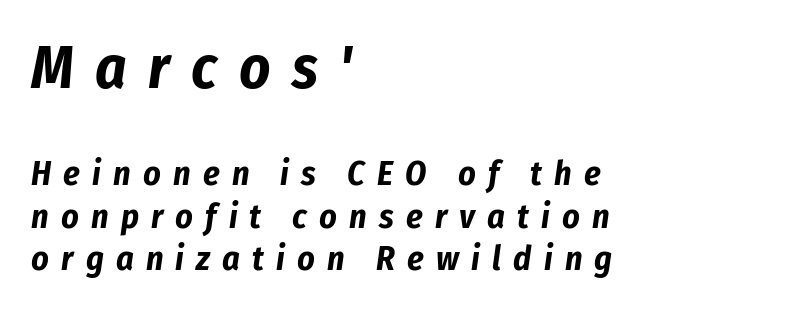
Compared with an ordinary text face, these strokes are far heavier — a full bold. Glyph-to-glyph distance is far greater than everyday printed text. Each line starts at the same left margin while the right side varies. You could not count columns in this text — the font is proportionally spaced. In terms of posture, this sample is oblique. Only glyphs here, with clear space below each row.
